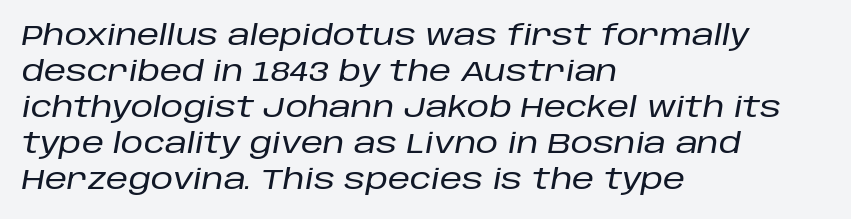
Q: Is the text italic (slanted)? A: Yes, it leans right by about 10 degrees.
Q: Is the text underlined? A: No.
Q: How is the paragraph aligned? A: Left-aligned.
Q: Is the spacing between letters normal or unusually wide? A: Normal.
Q: Is the spacing between lines tight, normal or loose? A: Normal.
Q: Width (condensed, normal, or wide)? A: Normal.
Q: Stroke contrast? A: Low.
Q: x-height? A: Large.
Q: Monospaced? A: No.
